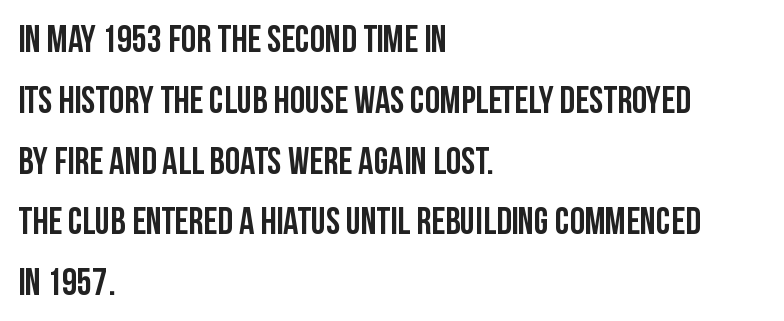
The image shows 38 px semibold, condensed sans-serif type, upright; set left-aligned, normal line spacing (1.6x), normal letter spacing, not underlined; low stroke contrast and a large x-height.
